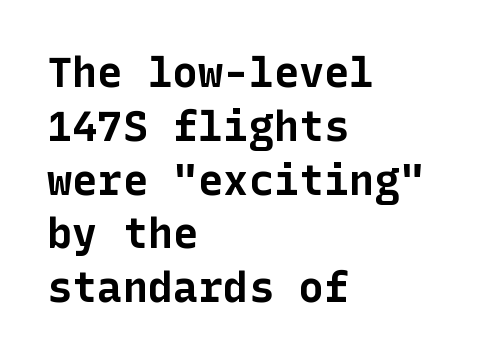
The image shows 42 px bold sans-serif type, upright; set left-aligned, normal line spacing (1.28x), normal letter spacing, not underlined; low stroke contrast and a medium x-height.
